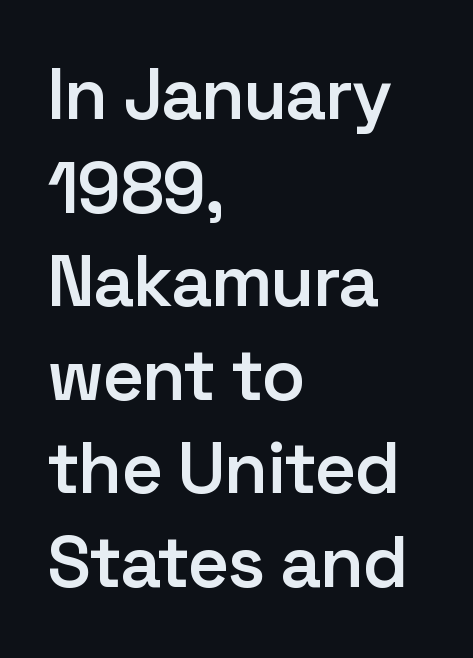
The image shows 72 px semibold sans-serif type, upright; set left-aligned, normal line spacing (1.3x), normal letter spacing, not underlined; low stroke contrast and a medium x-height.
